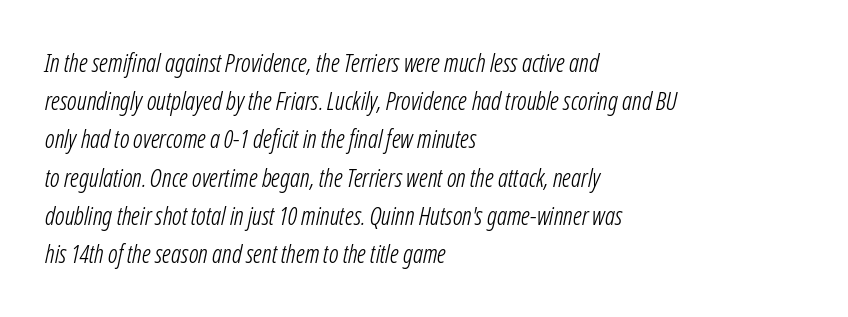
The baseline area is clear. Observe the lean: these are italic letterforms. Standard letterfit; no display-style spreading of the glyphs. Reading down the column, the eye jumps a familiar distance to each next line.
